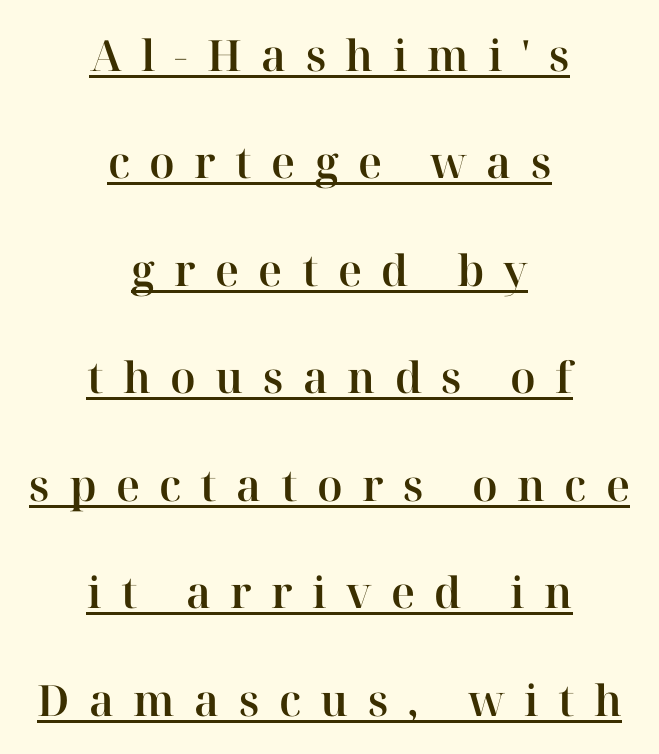
When letters stand straight like this, we call the style roman or upright. Note the varied advance widths — an 'i' is clearly narrower than an 'm'. The lines in this sample share a center point and differ in where they start and stop. Successive baselines arrive slowly, with a big drop between each. Words appear elongated and porous because spacing is wide.
